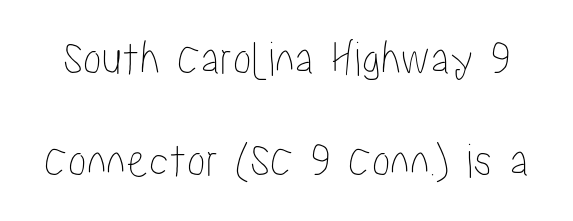
The rendering uses a large line-height, opening up the rows. The axis of the letterforms is exactly vertical. A clean baseline with only descenders dipping below it. You could not count columns in this text — the font is proportionally spaced.
